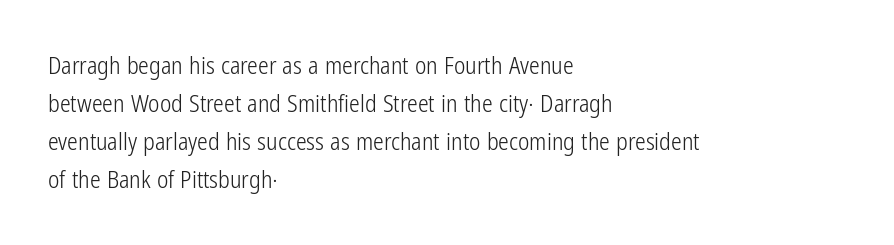
The image shows 24 px text type, upright; set left-aligned, normal line spacing (1.59x), normal letter spacing, not underlined.
